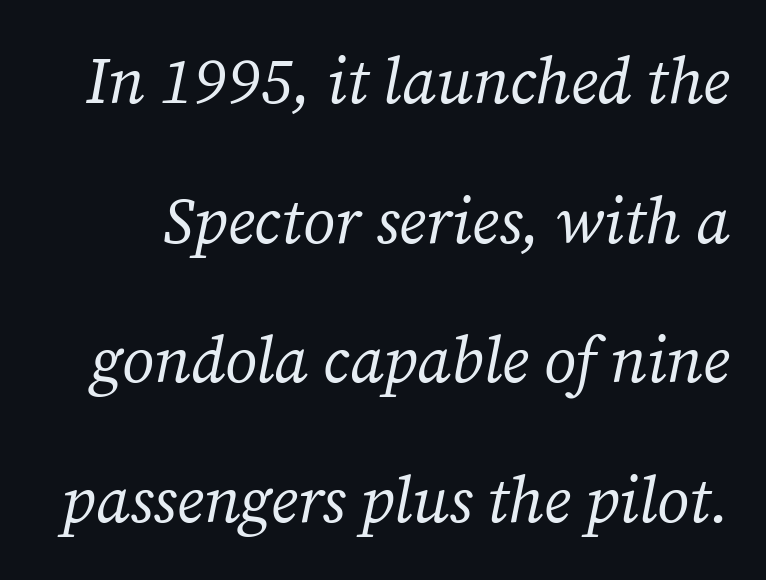
Q: Is the text bold? A: No.
Q: Is the text italic (slanted)? A: Yes, it leans right by about 12 degrees.
Q: Is the typeface a serif or a sans-serif typeface? A: Serif.
Q: Is the text underlined? A: No.
Q: Is the spacing between letters normal or unusually wide? A: Normal.
Q: Is the spacing between lines tight, normal or loose? A: Loose.
Q: Width (condensed, normal, or wide)? A: Normal.
Q: Stroke contrast? A: Medium.
Q: x-height? A: Medium.
Q: Monospaced? A: No.
